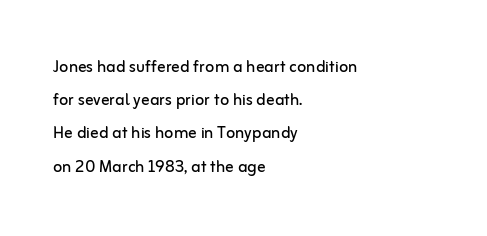
Q: Is the text bold? A: No.
Q: Is the text italic (slanted)? A: No, it is upright.
Q: Is the text underlined? A: No.
Q: How is the paragraph aligned? A: Left-aligned.
Q: Is the spacing between letters normal or unusually wide? A: Normal.
Q: Is the spacing between lines tight, normal or loose? A: Normal.
